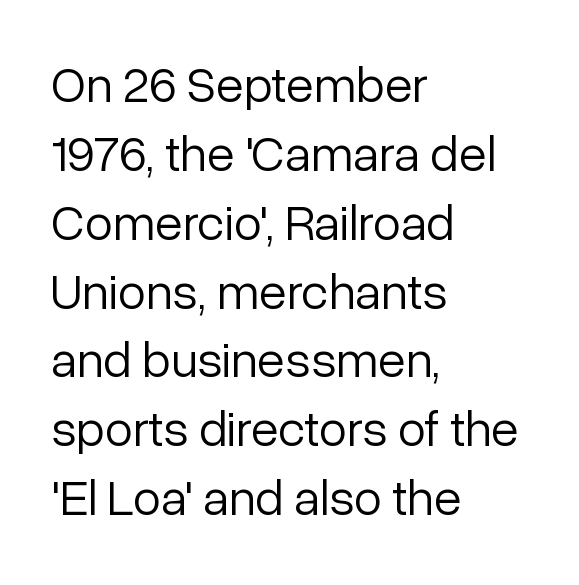
No extra ink here — the face is not bold. Letters rest on an invisible, unmarked baseline. Each letter keeps its own natural width here, so spacing adapts to shape. A typesetter would call this zero additional tracking. The space between consecutive lines is moderate. Typographically, this falls in the sans-serif category.
